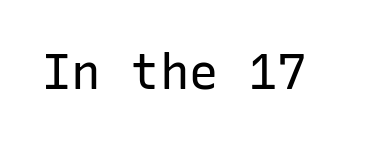
{"serif": "no", "italic": "no", "bold": "no", "weight": "regular", "width": "normal", "stroke_contrast": "low", "x_height": "medium", "monospaced": "yes", "underline": "no", "letter_spacing": "normal", "letter_spacing_em": 0.0, "glyph_px": 49}
